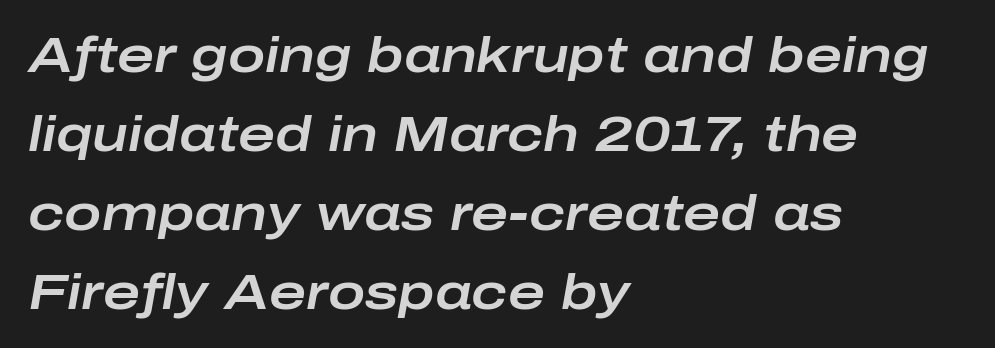
The image shows 50 px wide type, italic (leaning right); set left-aligned, normal line spacing (1.58x), normal letter spacing, not underlined; low stroke contrast and a medium x-height.
